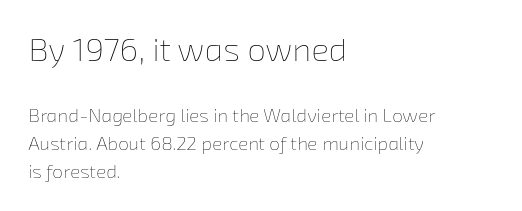
{"bold": "no", "weight": "thin", "width": "normal", "stroke_contrast": "low", "x_height": "medium", "monospaced": "no", "underline": "no", "align": "left", "line_spacing": "normal", "line_spacing_ratio": 1.48, "letter_spacing": "normal", "letter_spacing_em": 0.0, "larger_block": "first", "size_ratio": 1.74, "glyph_px": 33}
